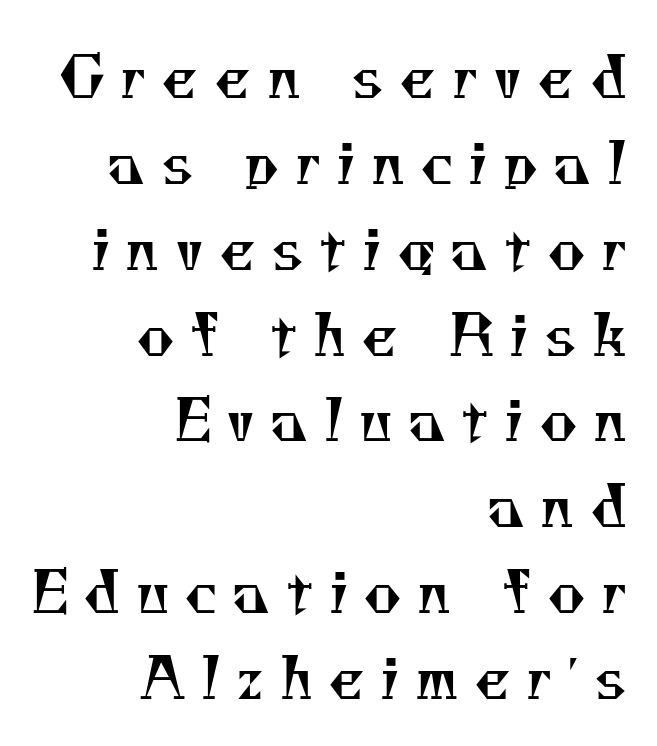
Q: Is the text bold? A: No.
Q: Is the typeface a serif or a sans-serif typeface? A: Serif.
Q: Is the text underlined? A: No.
Q: How is the paragraph aligned? A: Right-aligned.
Q: Is the spacing between letters normal or unusually wide? A: Unusually wide.
Q: Is the spacing between lines tight, normal or loose? A: Normal.
Q: Width (condensed, normal, or wide)? A: Normal.
Q: Stroke contrast? A: Medium.
Q: x-height? A: Small.
Q: Monospaced? A: No.
